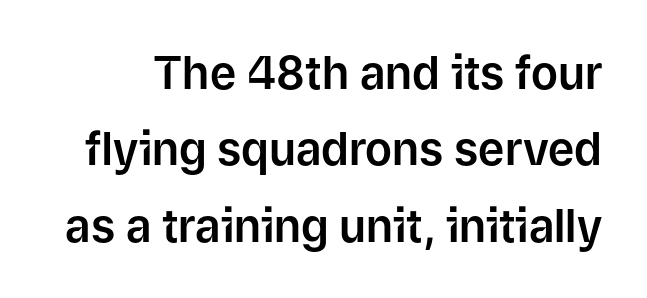
The image shows 45 px sans-serif type, upright; set normal line spacing (1.7x), normal letter spacing, not underlined; low stroke contrast and a medium x-height.
